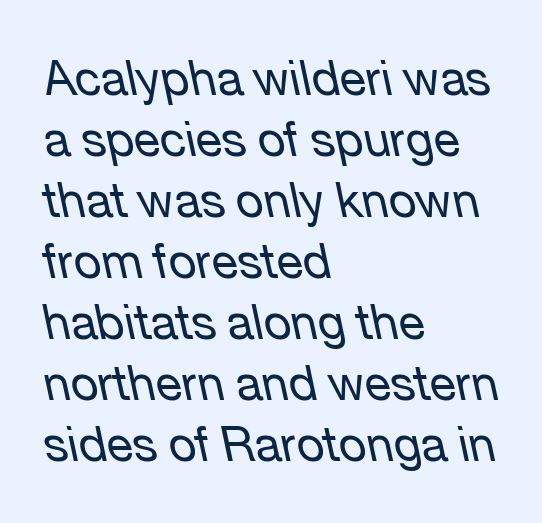
Successive baselines arrive at the customary interval. A quiet, ordinary-to-light weight characterises the typeface. Nobody drew a line under any word here. Yep, that's italic — everything's leaning. If you drew a ruler down the left edge, every line would touch it. Nobody touched the tracking dial on this one.
